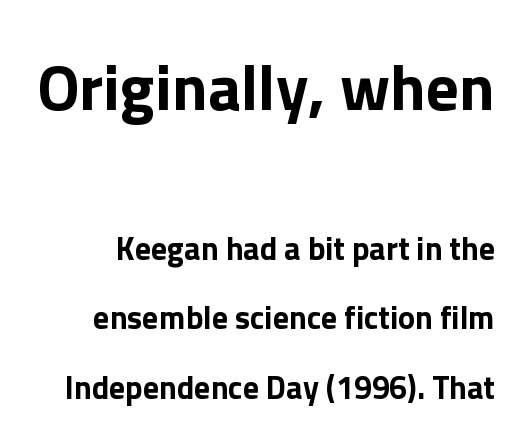
{"serif": "no", "italic": "no", "width": "normal", "stroke_contrast": "low", "x_height": "medium", "monospaced": "no", "underline": "no", "line_spacing": "loose", "line_spacing_ratio": 2.17, "letter_spacing": "normal", "letter_spacing_em": 0.0, "larger_block": "first", "size_ratio": 2.03, "glyph_px": 65}
